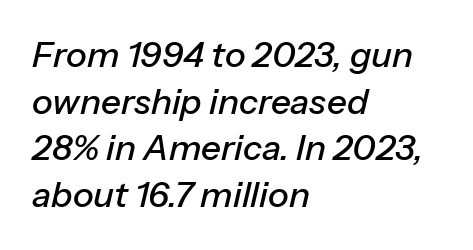
Short note: letters normally spaced. Here the designer chose a conventional face with non-uniform glyph widths. Unmarked baselines from the first word to the last. Line beginnings align vertically; line endings do not. Observe the lean: these are italic letterforms.
